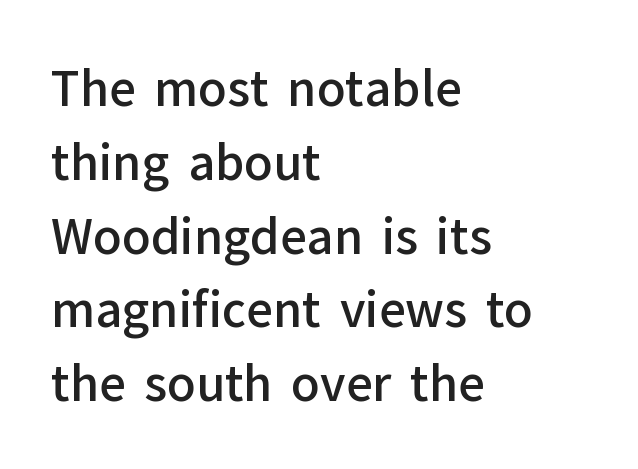
The strip under each line holds only bare page. The typesetter chose a ragged-right arrangement here. Think of a printed novel: that variable character pitch is what you see here. Italic? Not at all — the glyphs are vertical. Students, observe: this is what conventionally led text looks like. Each glyph is drawn with semibold strokes, heavier than normal yet not fully bold.
